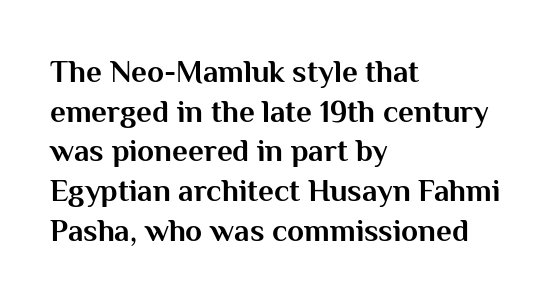
The image shows 31 px bold sans-serif type, upright; set left-aligned, normal line spacing (1.28x), normal letter spacing, not underlined; medium stroke contrast and a medium x-height.
